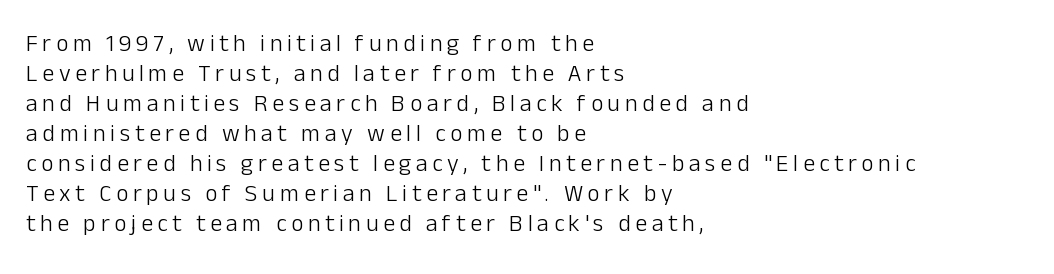
Vertical strokes here are truly vertical. Interline gaps are of average width in this sample. No word sits above an underline. One-word summary of the alignment: left. Letters have the restrained weight of plain body copy at most.
